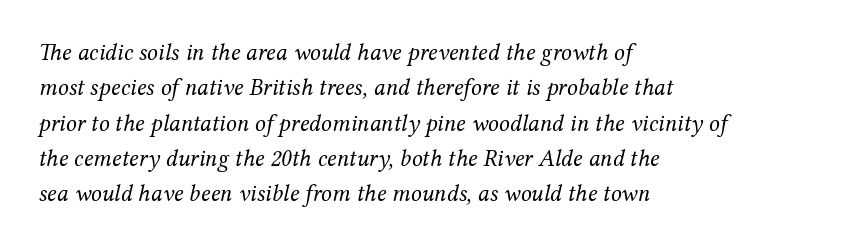
Q: Is the text bold? A: No.
Q: Is the text italic (slanted)? A: Yes, it leans right by about 12 degrees.
Q: Is the text underlined? A: No.
Q: How is the paragraph aligned? A: Left-aligned.
Q: Is the spacing between letters normal or unusually wide? A: Normal.
Q: Is the spacing between lines tight, normal or loose? A: Normal.
